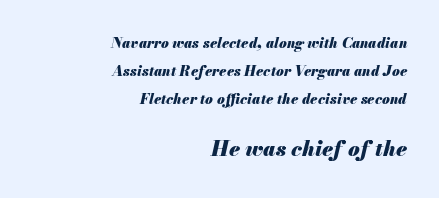
The image shows 21 px bold type, italic (leaning right); set right-aligned, loose line spacing (1.99x), normal letter spacing, not underlined; the second (bottom) block is 1.5x larger.
